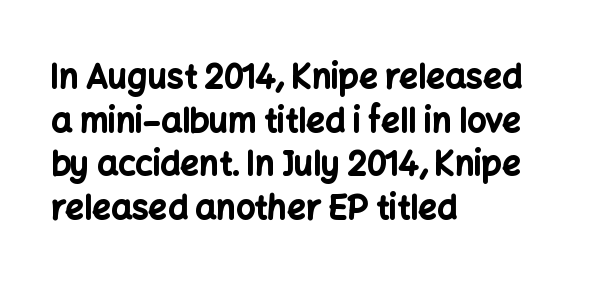
Q: Is the text bold? A: Yes.
Q: Is the text italic (slanted)? A: No, it is upright.
Q: Is the typeface a serif or a sans-serif typeface? A: Sans-serif.
Q: Is the text underlined? A: No.
Q: How is the paragraph aligned? A: Left-aligned.
Q: Is the spacing between letters normal or unusually wide? A: Normal.
Q: Is the spacing between lines tight, normal or loose? A: Normal.
Q: Width (condensed, normal, or wide)? A: Normal.
Q: Stroke contrast? A: Low.
Q: x-height? A: Medium.
Q: Monospaced? A: No.
